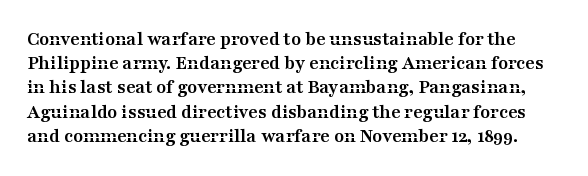
{"italic": "no", "bold": "yes", "underline": "no", "line_spacing_ratio": 1.21, "letter_spacing": "normal", "letter_spacing_em": 0.0, "glyph_px": 20}
